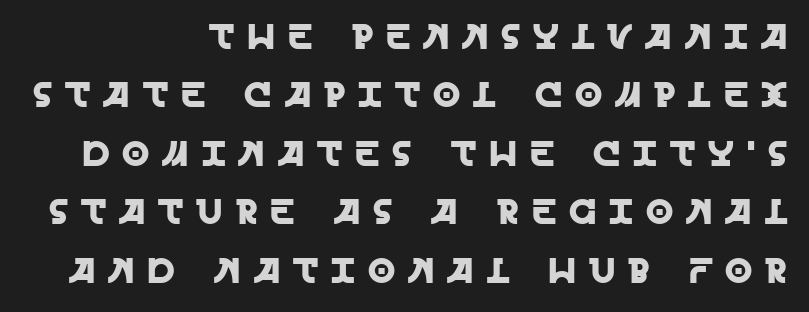
The image shows 35 px sans-serif type, upright; set right-aligned, normal line spacing (1.67x), unusually wide letter spacing (+0.37 em), not underlined; a large x-height.
